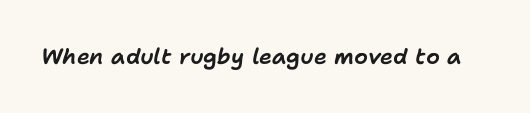
Q: Is the text italic (slanted)? A: Yes, it leans right by about 11 degrees.
Q: Is the text underlined? A: No.
Q: Is the spacing between letters normal or unusually wide? A: Normal.
